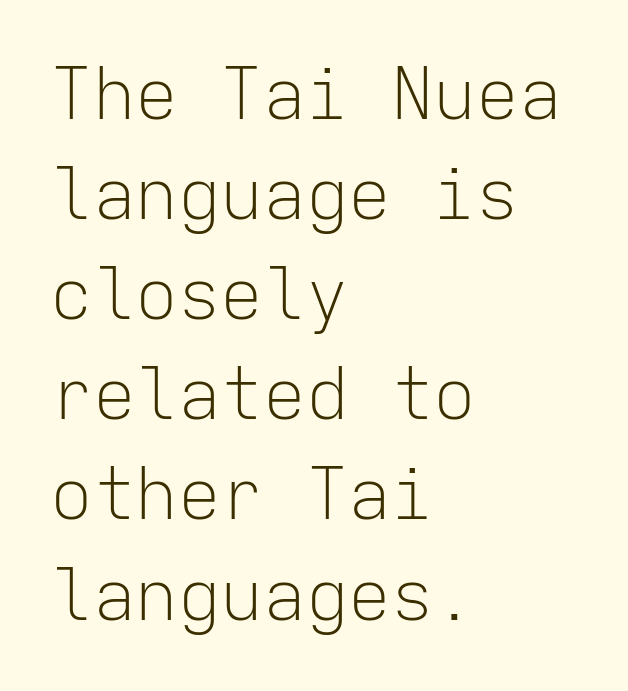
The image shows 71 px light sans-serif type, upright, monospaced; set left-aligned, normal line spacing (1.41x), normal letter spacing, not underlined; low stroke contrast and a medium x-height.
